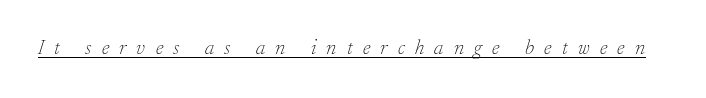
Q: Is the text bold? A: No.
Q: Is the text italic (slanted)? A: Yes, it leans right by about 17 degrees.
Q: Is the text underlined? A: Yes.
Q: Is the spacing between letters normal or unusually wide? A: Unusually wide.
